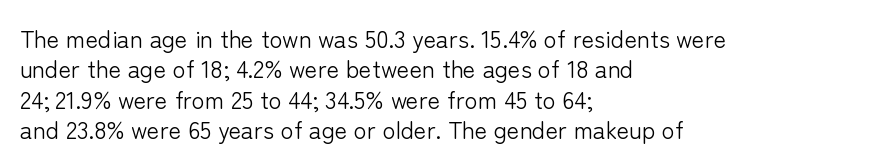
{"italic": "no", "bold": "no", "underline": "no", "align": "left", "line_spacing": "normal", "line_spacing_ratio": 1.27, "letter_spacing": "normal", "letter_spacing_em": 0.0, "glyph_px": 24}
